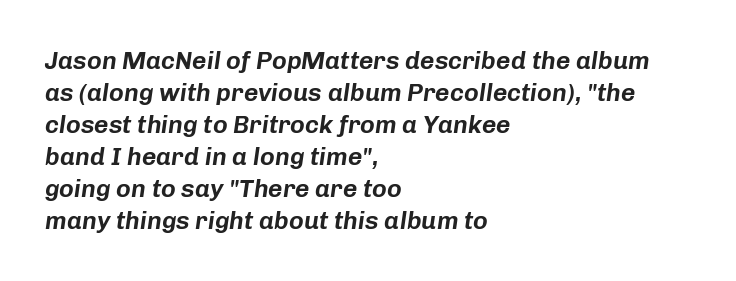
{"italic": "yes", "lean": "right", "slant_degrees": 8, "underline": "no", "align": "left", "line_spacing": "normal", "line_spacing_ratio": 1.28, "letter_spacing": "normal", "letter_spacing_em": 0.0, "glyph_px": 25}
